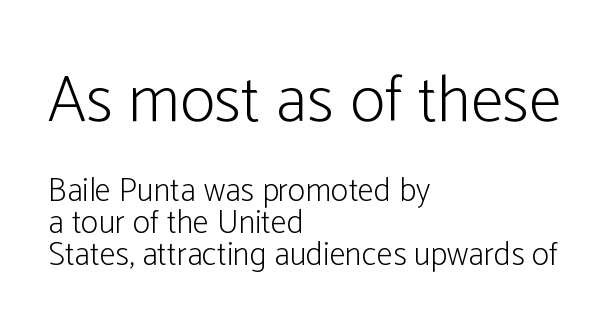
Q: Is the text bold? A: No.
Q: Is the text italic (slanted)? A: No, it is upright.
Q: Is the typeface a serif or a sans-serif typeface? A: Sans-serif.
Q: Is the text underlined? A: No.
Q: How is the paragraph aligned? A: Left-aligned.
Q: Is the spacing between letters normal or unusually wide? A: Normal.
Q: Is the spacing between lines tight, normal or loose? A: Tight.
Q: Which block of text is set in a larger size, the first (top) or the second (bottom)? A: The first (top) one.
Q: Width (condensed, normal, or wide)? A: Condensed.
Q: Stroke contrast? A: Low.
Q: x-height? A: Medium.
Q: Monospaced? A: No.
